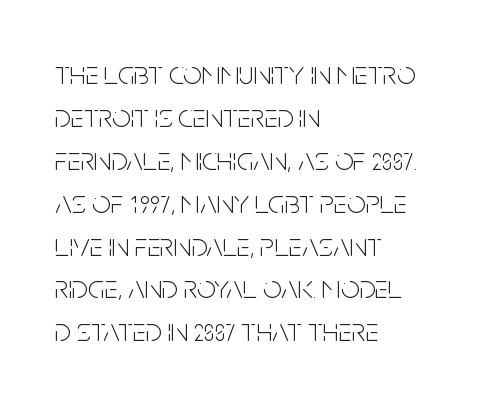
The image shows 33 px light, condensed sans-serif type, upright; set left-aligned, normal line spacing (1.3x), normal letter spacing, not underlined; low stroke contrast and a large x-height.
